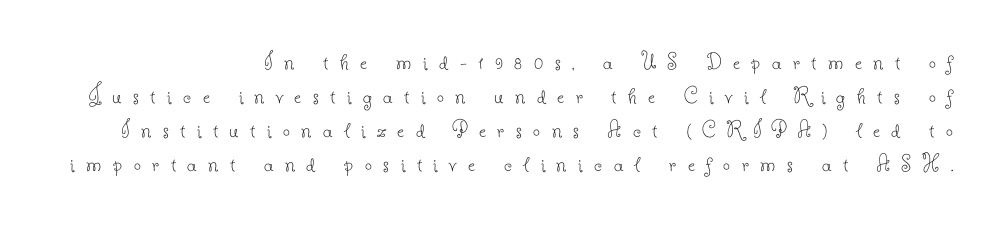
The image shows 25 px text type, upright; set right-aligned, normal line spacing (1.36x), unusually wide letter spacing (+0.46 em), not underlined.
